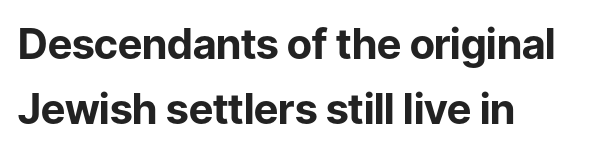
Does the lettering tilt? It doesn't — this is upright. Each new line begins a customary step beneath the previous one. Each line starts at the same left margin while the right side varies. Every letter is thick-stroked: bold, no question. Bare-footed words on every line.
